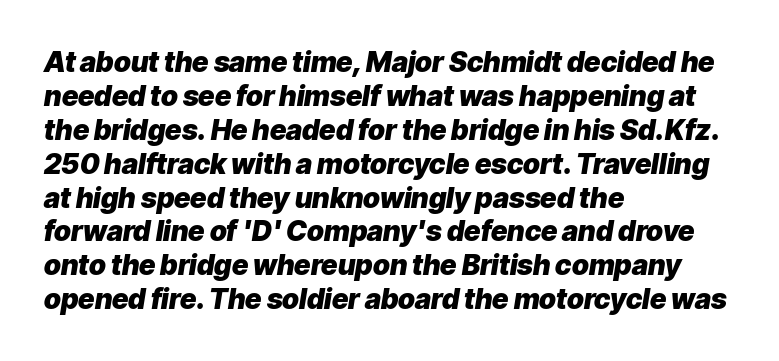
Q: Is the text bold? A: Yes.
Q: Is the text italic (slanted)? A: Yes, it leans right by about 9 degrees.
Q: Is the text underlined? A: No.
Q: How is the paragraph aligned? A: Left-aligned.
Q: Is the spacing between letters normal or unusually wide? A: Normal.
Q: Width (condensed, normal, or wide)? A: Normal.
Q: Stroke contrast? A: Low.
Q: x-height? A: Medium.
Q: Monospaced? A: No.
